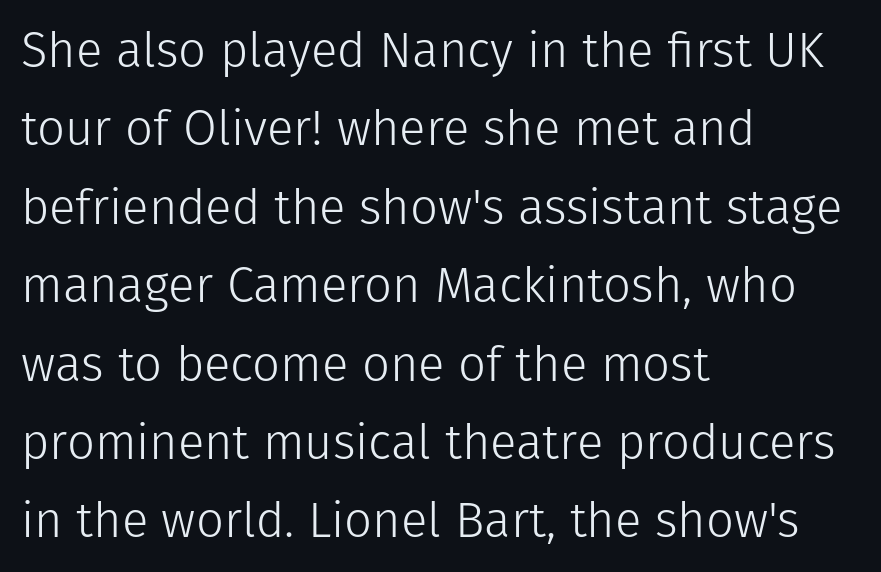
{"serif": "no", "italic": "no", "bold": "no", "weight": "light", "width": "normal", "stroke_contrast": "low", "x_height": "medium", "monospaced": "no", "underline": "no", "align": "left", "line_spacing": "normal", "line_spacing_ratio": 1.6, "letter_spacing": "normal", "letter_spacing_em": 0.0, "glyph_px": 49}
